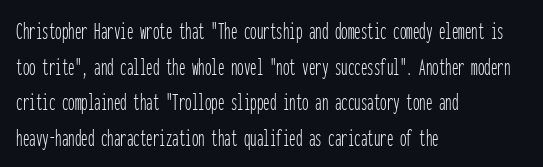
The line texture is even and compact thanks to regular tracking. Honestly, the row spacing looks completely unremarkable. Every row of glyphs begins at an identical x-position on the left. The letters stand straight up with perfectly vertical stems. Stroke thickness stays within the range of a standard reading face or lighter. Unmarked baselines from the first word to the last.
